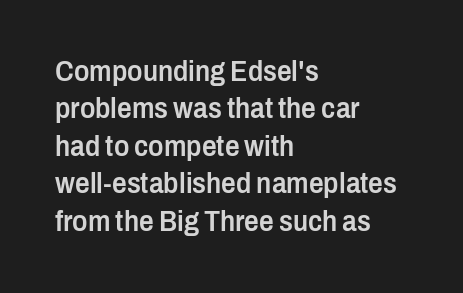
{"serif": "no", "italic": "no", "bold": "semi", "weight": "semibold", "width": "condensed", "stroke_contrast": "low", "x_height": "medium", "monospaced": "no", "underline": "no", "align": "left", "line_spacing": "normal", "line_spacing_ratio": 1.29, "letter_spacing": "normal", "letter_spacing_em": 0.0, "glyph_px": 29}
